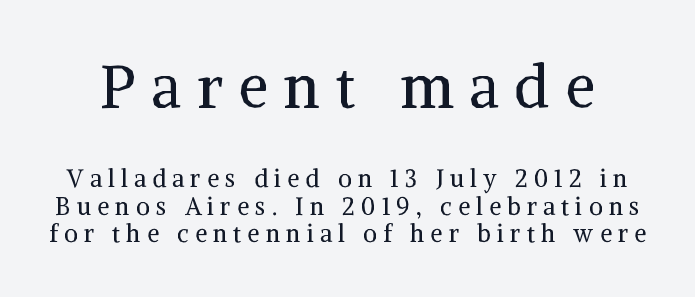
Q: Is the text bold? A: No.
Q: Is the text italic (slanted)? A: No, it is upright.
Q: Is the typeface a serif or a sans-serif typeface? A: Serif.
Q: Is the text underlined? A: No.
Q: Is the spacing between letters normal or unusually wide? A: Unusually wide.
Q: Is the spacing between lines tight, normal or loose? A: Tight.
Q: Which block of text is set in a larger size, the first (top) or the second (bottom)? A: The first (top) one.
Q: Width (condensed, normal, or wide)? A: Normal.
Q: Stroke contrast? A: Medium.
Q: x-height? A: Medium.
Q: Monospaced? A: No.
